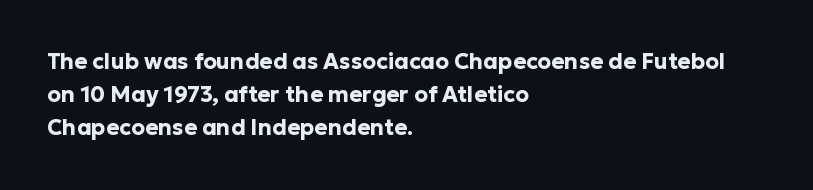
Leading matches the norm, producing a regular column. The area under the type is left untouched. Does extra space separate the letters? No, they use regular spacing. These lines were composed using upright roman letters.
